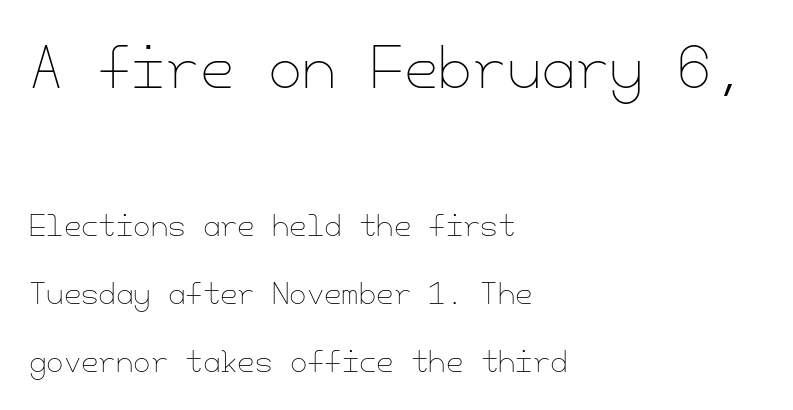
{"italic": "no", "bold": "no", "weight": "thin", "width": "normal", "stroke_contrast": "low", "x_height": "small", "underline": "no", "align": "left", "line_spacing": "loose", "line_spacing_ratio": 2.42, "letter_spacing": "normal", "letter_spacing_em": 0.0, "larger_block": "first", "size_ratio": 1.96, "glyph_px": 55}
